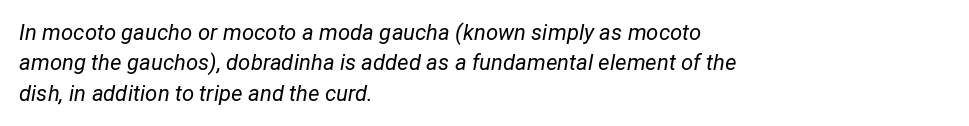
Q: Is the text bold? A: No.
Q: Is the text italic (slanted)? A: Yes, it leans right by about 12 degrees.
Q: Is the text underlined? A: No.
Q: How is the paragraph aligned? A: Left-aligned.
Q: Is the spacing between letters normal or unusually wide? A: Normal.
Q: Is the spacing between lines tight, normal or loose? A: Normal.
